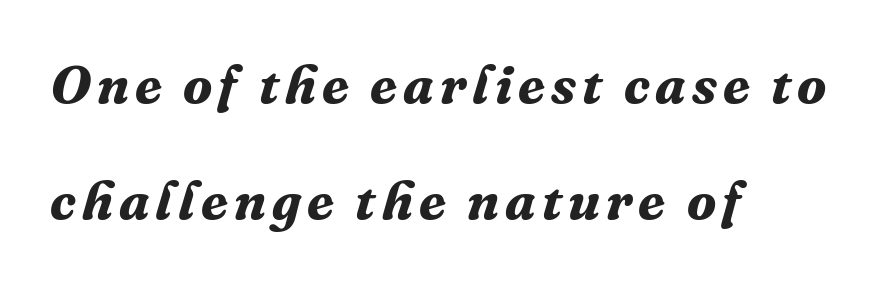
You can tell from the footed stems that serif type was used. Underline: absent. Slanted lettering throughout. Proportional: the letters do not fall into vertical columns.
